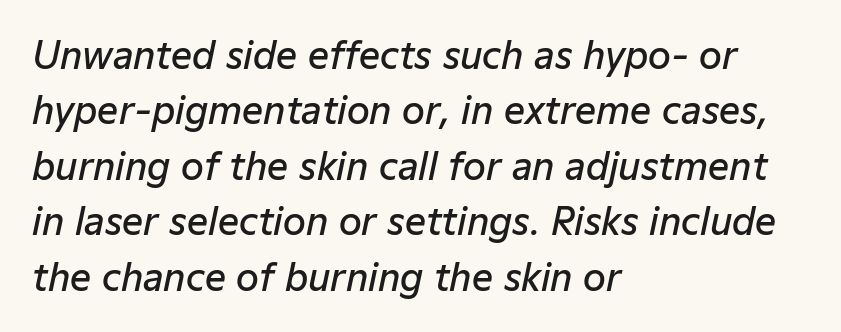
Q: Is the text bold? A: Semi-bold.
Q: Is the text italic (slanted)? A: Yes, it leans right by about 12 degrees.
Q: Is the text underlined? A: No.
Q: How is the paragraph aligned? A: Left-aligned.
Q: Is the spacing between letters normal or unusually wide? A: Normal.
Q: Is the spacing between lines tight, normal or loose? A: Normal.
Q: Width (condensed, normal, or wide)? A: Normal.
Q: Stroke contrast? A: Low.
Q: x-height? A: Medium.
Q: Monospaced? A: No.
